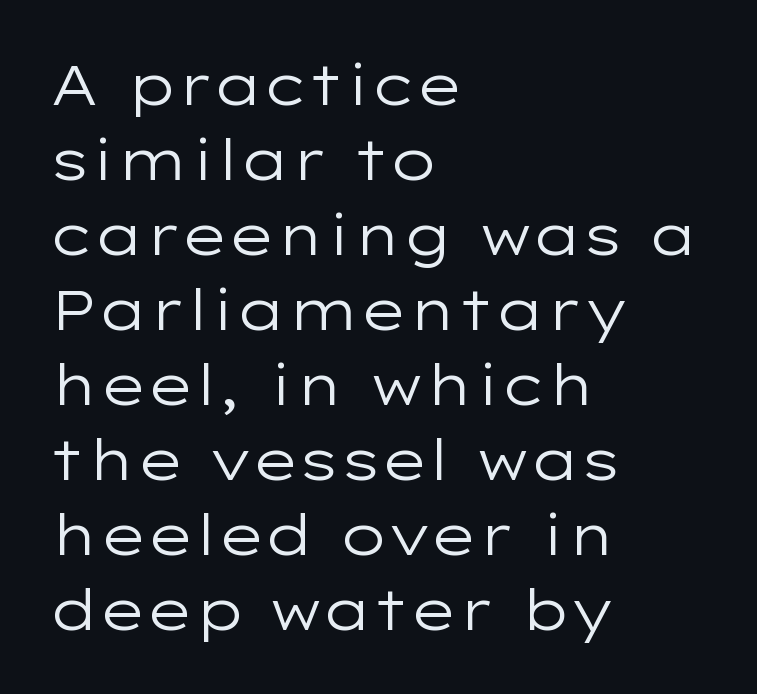
{"serif": "no", "italic": "no", "bold": "no", "weight": "regular", "width": "wide", "stroke_contrast": "low", "x_height": "medium", "monospaced": "no", "underline": "no", "align": "left", "line_spacing": "normal", "line_spacing_ratio": 1.34, "letter_spacing": "normal", "letter_spacing_em": 0.0, "glyph_px": 56}
